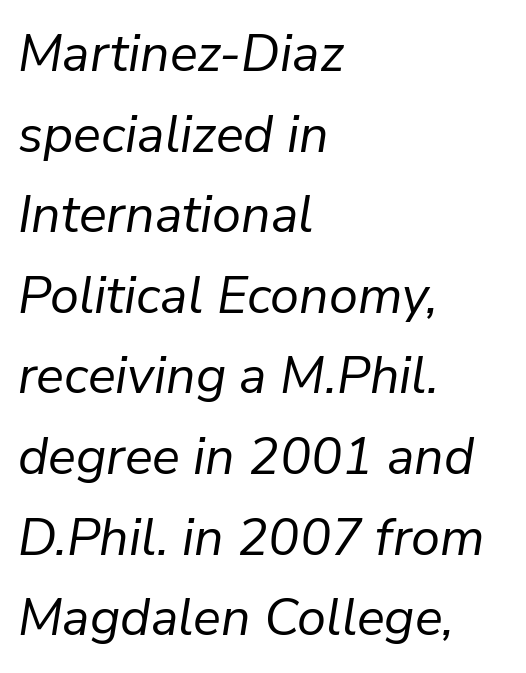
The image shows 52 px regular-weight type, italic (leaning right); set left-aligned, normal line spacing (1.55x), normal letter spacing, not underlined; low stroke contrast and a medium x-height.
